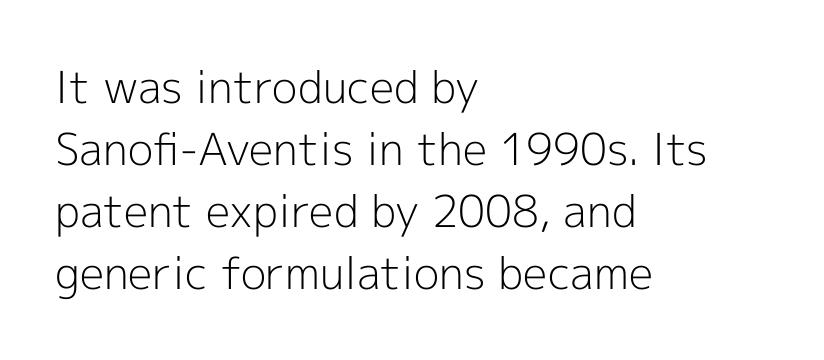
Q: Is the text bold? A: No.
Q: Is the text italic (slanted)? A: No, it is upright.
Q: Is the typeface a serif or a sans-serif typeface? A: Sans-serif.
Q: Is the text underlined? A: No.
Q: How is the paragraph aligned? A: Left-aligned.
Q: Is the spacing between letters normal or unusually wide? A: Normal.
Q: Is the spacing between lines tight, normal or loose? A: Normal.
Q: Width (condensed, normal, or wide)? A: Normal.
Q: x-height? A: Medium.
Q: Monospaced? A: No.
